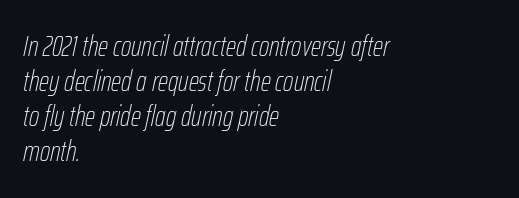
Quick note: italic. The typeface has the unassuming heft of standard copy or less. The compositor pushed each line to the left boundary. The passage shown is typed in a proportional face where columns would drift. Each word holds together tightly as a unit, with standard inter-letter gaps. The zone under the glyphs is completely vacant.
